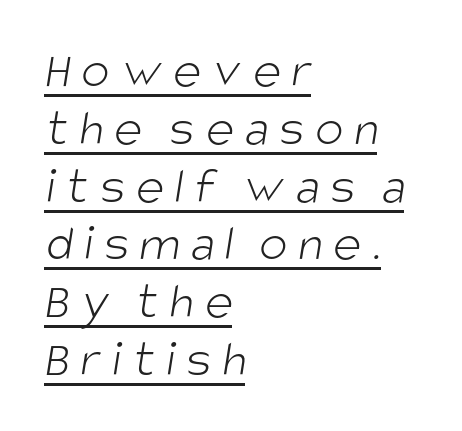
The image shows 53 px light, condensed sans-serif type; set left-aligned, tight line spacing (1.09x), unusually wide letter spacing (+0.2 em), underlined; low stroke contrast and a large x-height.
